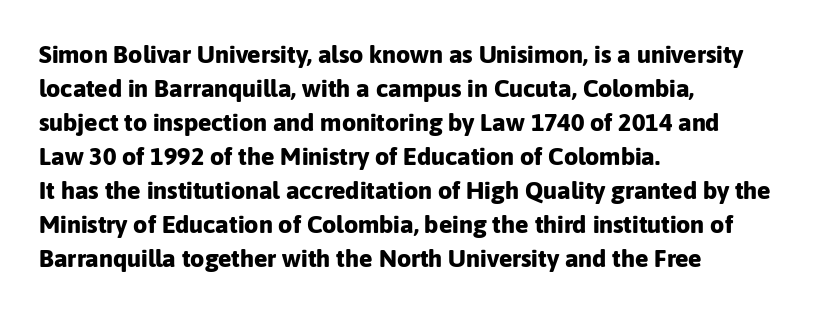
Just letters on the line, the space beneath them empty. No italicization has been applied; the sample stays upright. The rows are spaced the way most documents space them. The glyphs have the mass of a bold cut. Look at the tracking — it's just the regular setting, nothing added. Each line starts at the same left margin while the right side varies.
